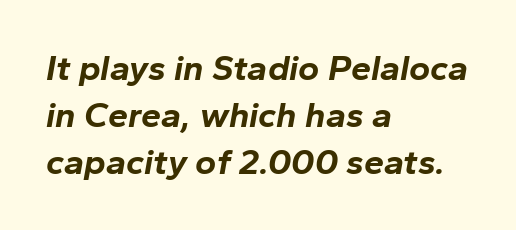
An italicized treatment has been applied to the whole sample. Is the block centered? No — it sits flush against the left margin. Quick note: underline off. The rows are spaced the way most documents space them. Here the designer chose a conventional face with non-uniform glyph widths. Every letter is thick-stroked: bold, no question.
